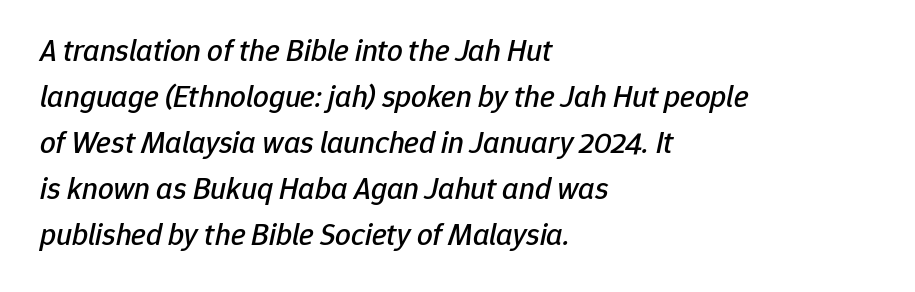
Q: Is the text italic (slanted)? A: Yes, it leans right by about 12 degrees.
Q: Is the text underlined? A: No.
Q: How is the paragraph aligned? A: Left-aligned.
Q: Is the spacing between letters normal or unusually wide? A: Normal.
Q: Is the spacing between lines tight, normal or loose? A: Normal.
Q: Width (condensed, normal, or wide)? A: Normal.
Q: Stroke contrast? A: Low.
Q: x-height? A: Medium.
Q: Monospaced? A: No.
